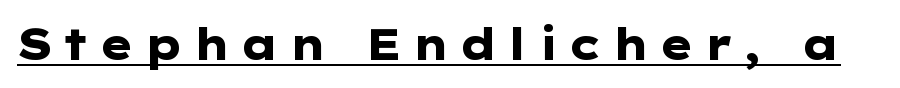
Q: Is the text bold? A: Yes.
Q: Is the text italic (slanted)? A: No, it is upright.
Q: Is the typeface a serif or a sans-serif typeface? A: Sans-serif.
Q: Is the text underlined? A: Yes.
Q: Width (condensed, normal, or wide)? A: Wide.
Q: Stroke contrast? A: Low.
Q: x-height? A: Medium.
